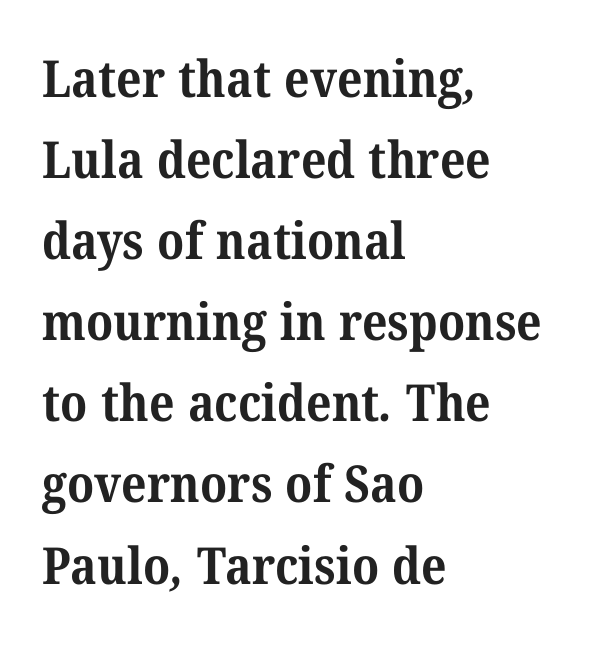
Q: Is the text bold? A: Yes.
Q: Is the typeface a serif or a sans-serif typeface? A: Serif.
Q: Is the text underlined? A: No.
Q: How is the paragraph aligned? A: Left-aligned.
Q: Is the spacing between letters normal or unusually wide? A: Normal.
Q: Is the spacing between lines tight, normal or loose? A: Normal.
Q: Width (condensed, normal, or wide)? A: Normal.
Q: Stroke contrast? A: Medium.
Q: x-height? A: Medium.
Q: Monospaced? A: No.
